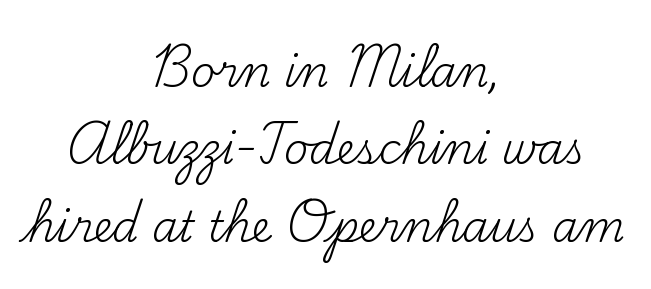
{"serif": "yes", "bold": "no", "weight": "regular", "width": "normal", "stroke_contrast": "medium", "x_height": "small", "monospaced": "no", "underline": "no", "align": "center", "line_spacing_ratio": 1.84, "letter_spacing": "normal", "letter_spacing_em": 0.0, "glyph_px": 42}
